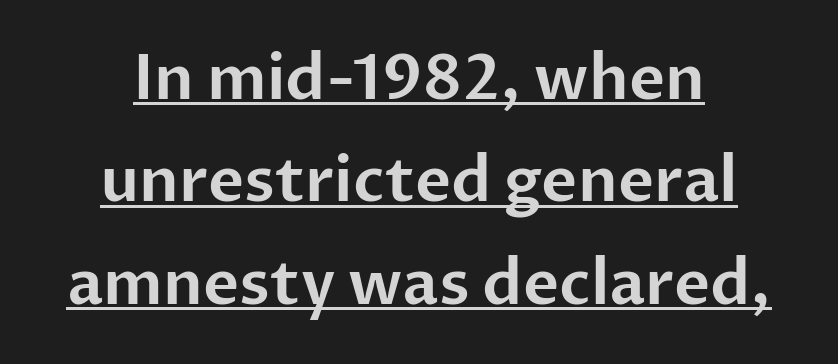
{"serif": "no", "italic": "no", "width": "normal", "stroke_contrast": "low", "x_height": "medium", "monospaced": "no", "underline": "yes", "align": "center", "line_spacing": "normal", "line_spacing_ratio": 1.65, "letter_spacing": "normal", "letter_spacing_em": 0.0, "glyph_px": 62}
